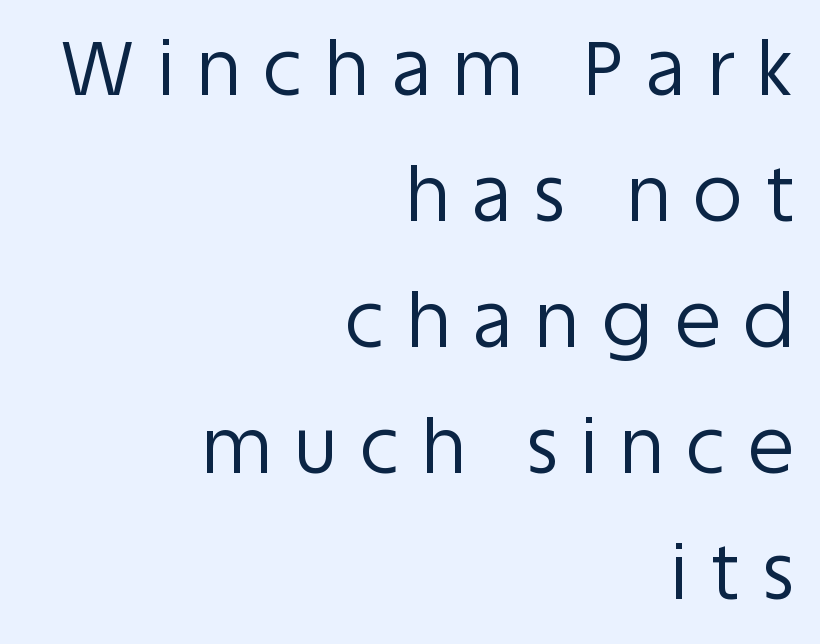
Only glyphs here, with clear space below each row. The font sits on the lighter half of the weight spectrum, regular included. Here the glyphs are tracked loosely, breaking word shapes into spaced letters. The type family on display is of the sans-serif kind.
